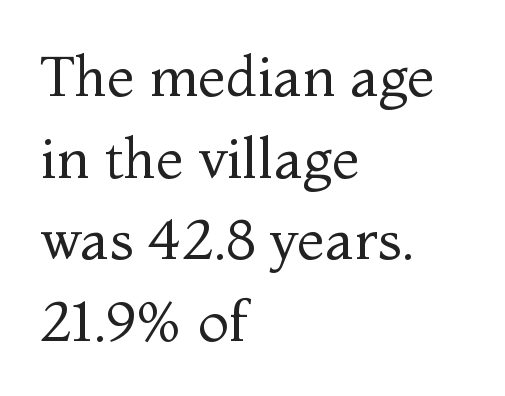
The image shows 57 px regular-weight serif type, upright; set left-aligned, normal line spacing (1.43x), normal letter spacing, not underlined; medium stroke contrast and a medium x-height.
